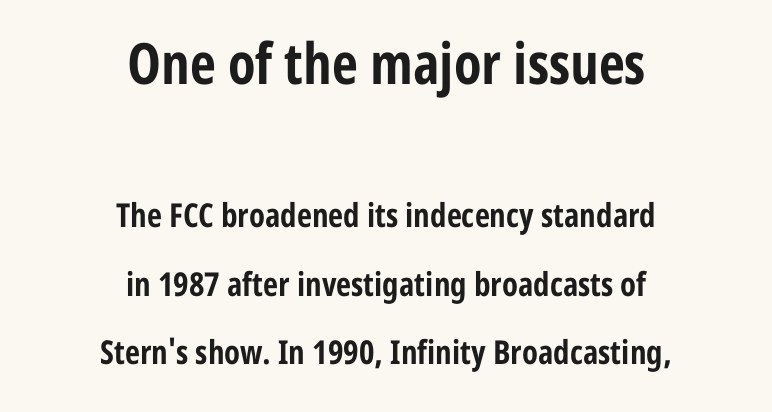
{"serif": "no", "italic": "no", "bold": "yes", "weight": "bold", "width": "condensed", "stroke_contrast": "low", "x_height": "medium", "monospaced": "no", "underline": "no", "align": "center", "line_spacing": "loose", "line_spacing_ratio": 2.08, "letter_spacing": "normal", "letter_spacing_em": 0.0, "larger_block": "first", "size_ratio": 1.73, "glyph_px": 57}
